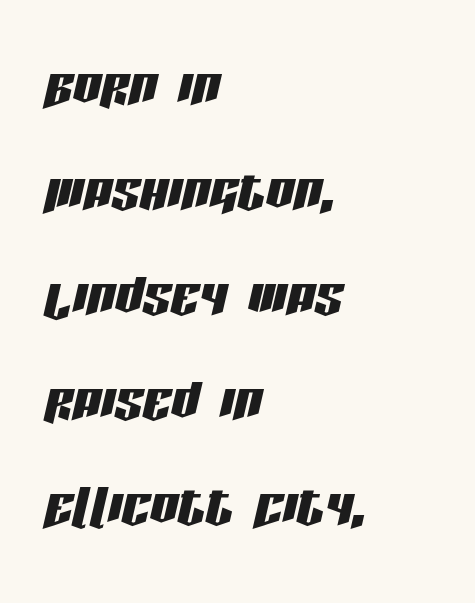
Spacing verdict: proportional, widths tailored to each character. Vertically, the passage feels balanced, rows spaced as you'd expect. Observe the ordinary spacing: letters are neighbours, not strangers. The rendering applies a slant to the glyphs. Line beginnings align vertically; line endings do not.
